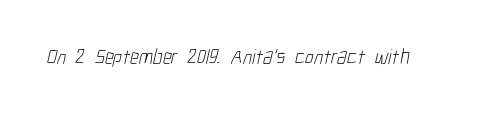
Q: Is the text bold? A: No.
Q: Is the text underlined? A: No.
Q: Is the spacing between letters normal or unusually wide? A: Normal.
